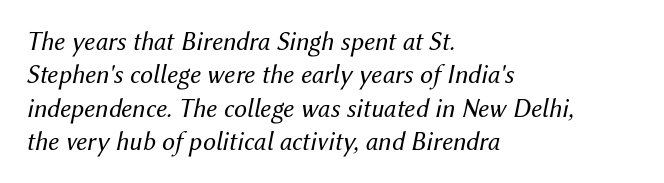
Q: Is the text bold? A: No.
Q: Is the text italic (slanted)? A: Yes, it leans right by about 12 degrees.
Q: Is the text underlined? A: No.
Q: How is the paragraph aligned? A: Left-aligned.
Q: Is the spacing between letters normal or unusually wide? A: Normal.
Q: Is the spacing between lines tight, normal or loose? A: Normal.
